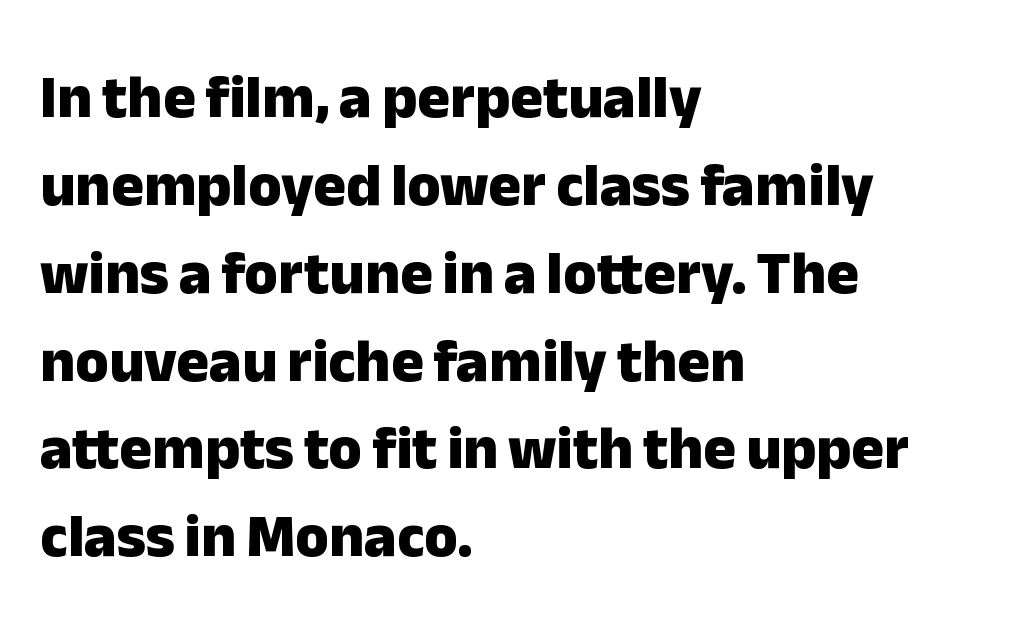
{"serif": "no", "italic": "no", "bold": "yes", "weight": "heavy", "width": "normal", "stroke_contrast": "low", "x_height": "medium", "monospaced": "no", "underline": "no", "align": "left", "line_spacing": "normal", "line_spacing_ratio": 1.44, "letter_spacing": "normal", "letter_spacing_em": 0.0, "glyph_px": 61}
